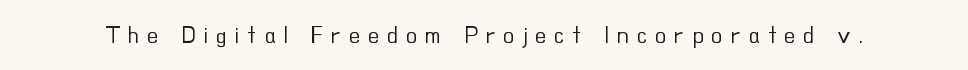
Caption: face not bold, strokes unweighted. This sample uses an upright cut, with every glyph sitting square on the baseline. Any mark beneath the type? The region is blank. This sample uses expanded letter spacing, leaving extra air between glyphs.
